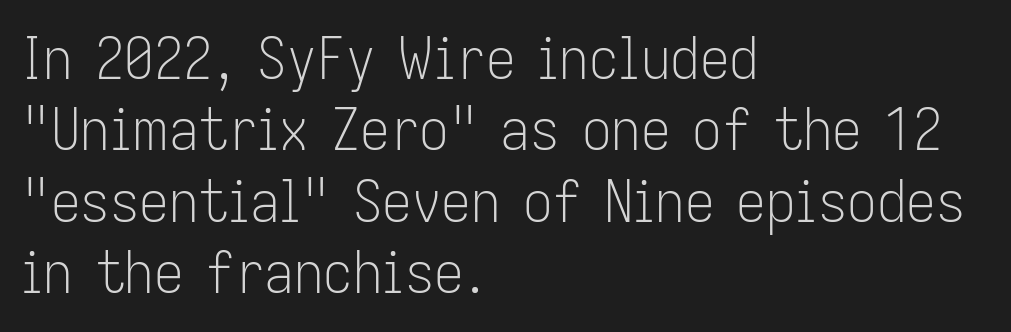
Q: Is the text bold? A: No.
Q: Is the text italic (slanted)? A: No, it is upright.
Q: Is the typeface a serif or a sans-serif typeface? A: Sans-serif.
Q: Is the text underlined? A: No.
Q: How is the paragraph aligned? A: Left-aligned.
Q: Is the spacing between letters normal or unusually wide? A: Normal.
Q: Width (condensed, normal, or wide)? A: Condensed.
Q: Stroke contrast? A: Low.
Q: x-height? A: Medium.
Q: Monospaced? A: No.
